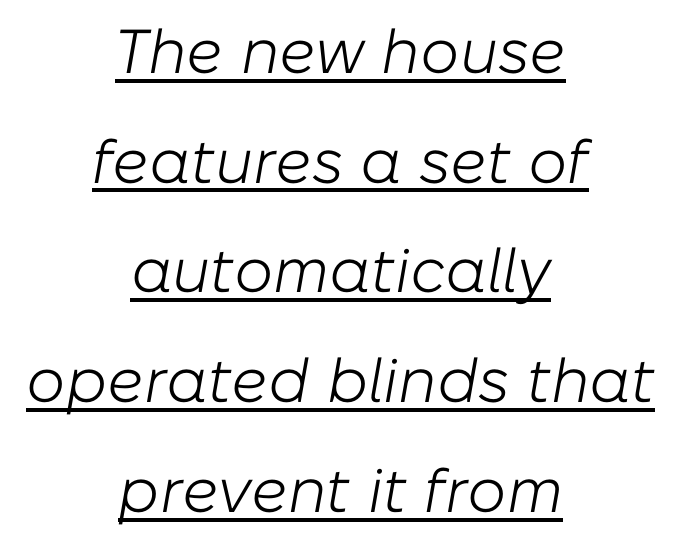
The image shows 62 px light type, italic (leaning right); set centered, line spacing 1.77x, normal letter spacing, underlined; low stroke contrast and a medium x-height.
